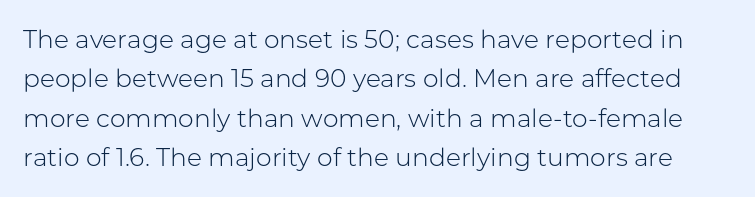
{"italic": "no", "bold": "no", "underline": "no", "line_spacing": "normal", "line_spacing_ratio": 1.58, "letter_spacing": "normal", "letter_spacing_em": 0.0, "glyph_px": 25}
